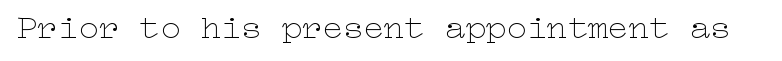
The image shows 34 px thin, wide type, upright; set normal letter spacing, not underlined; low stroke contrast and a medium x-height.
